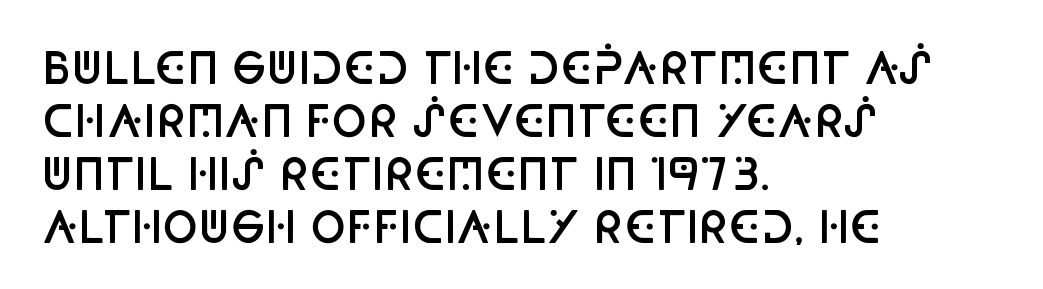
This rendering leaves character spacing at its baseline value. Designer's note — italics off, roman on. Underlining? Definitely not there. Every row of glyphs begins at an identical x-position on the left. Letterform terminals end flat and unadorned throughout the passage.
